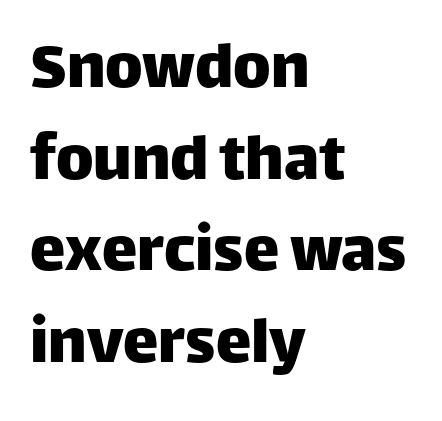
No extra tracking has been applied to these lines. The lines are quadded left. Vertical spacing — default. Quick note: not italic, upright. Nobody drew a line under any word here.
